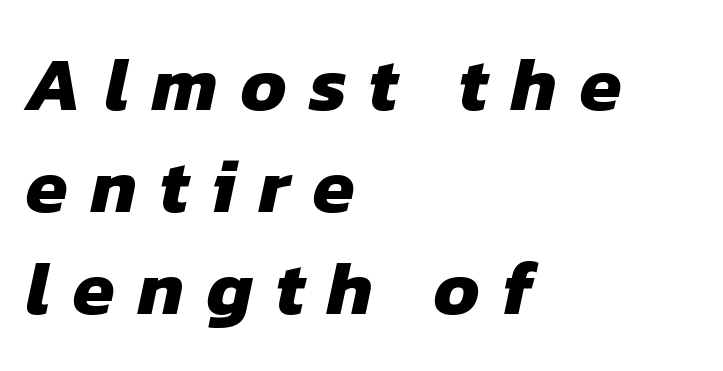
The image shows 76 px heavy sans-serif type; set left-aligned, normal line spacing (1.34x), unusually wide letter spacing (+0.3 em), not underlined; low stroke contrast and a medium x-height.
